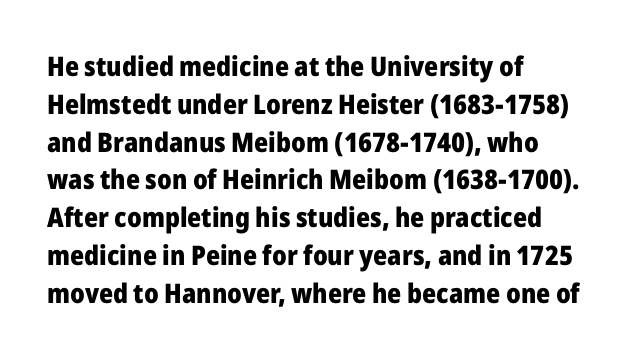
{"italic": "no", "bold": "yes", "underline": "no", "align": "left", "line_spacing": "normal", "line_spacing_ratio": 1.4, "letter_spacing": "normal", "letter_spacing_em": 0.0, "glyph_px": 27}
